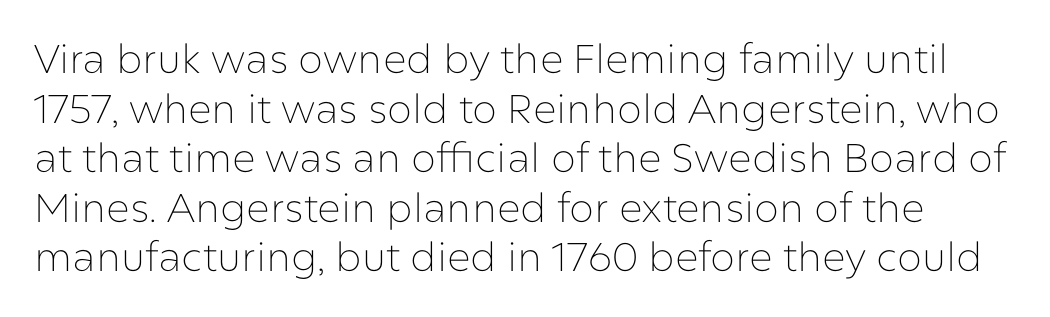
Q: Is the text bold? A: No.
Q: Is the text italic (slanted)? A: No, it is upright.
Q: Is the typeface a serif or a sans-serif typeface? A: Sans-serif.
Q: Is the text underlined? A: No.
Q: Is the spacing between letters normal or unusually wide? A: Normal.
Q: Width (condensed, normal, or wide)? A: Normal.
Q: Stroke contrast? A: Low.
Q: x-height? A: Medium.
Q: Monospaced? A: No.
